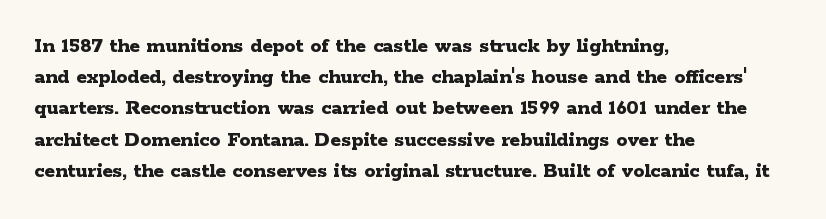
{"italic": "no", "bold": "yes", "underline": "no", "align": "left", "line_spacing": "normal", "line_spacing_ratio": 1.42, "letter_spacing": "normal", "letter_spacing_em": 0.0, "glyph_px": 22}
